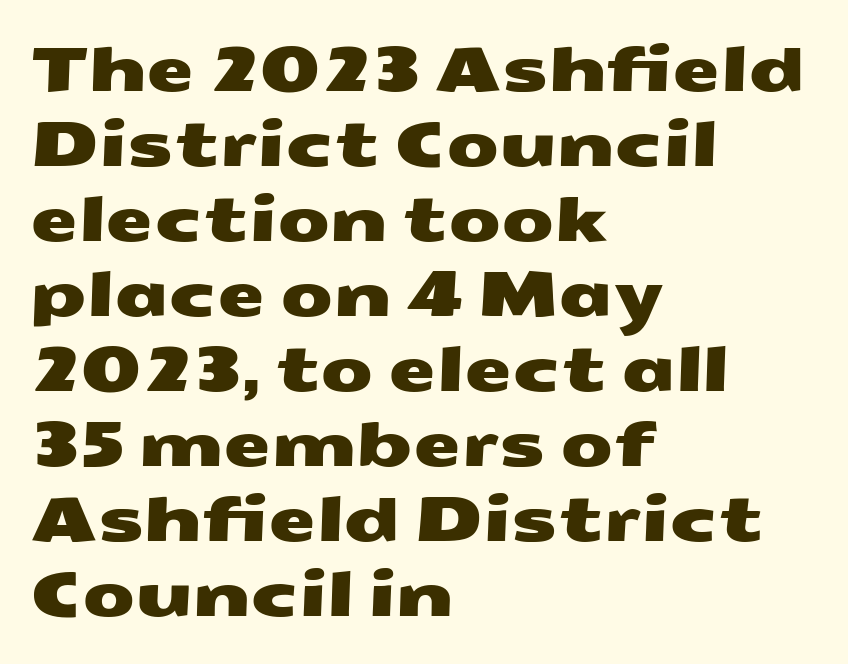
Looks like regular typesetting: each glyph gets only the width it needs. The words here are not underlined. The typeface chosen for these lines omits serifs. In CSS terms this would be text-align: left. The line texture is even and compact thanks to regular tracking.
